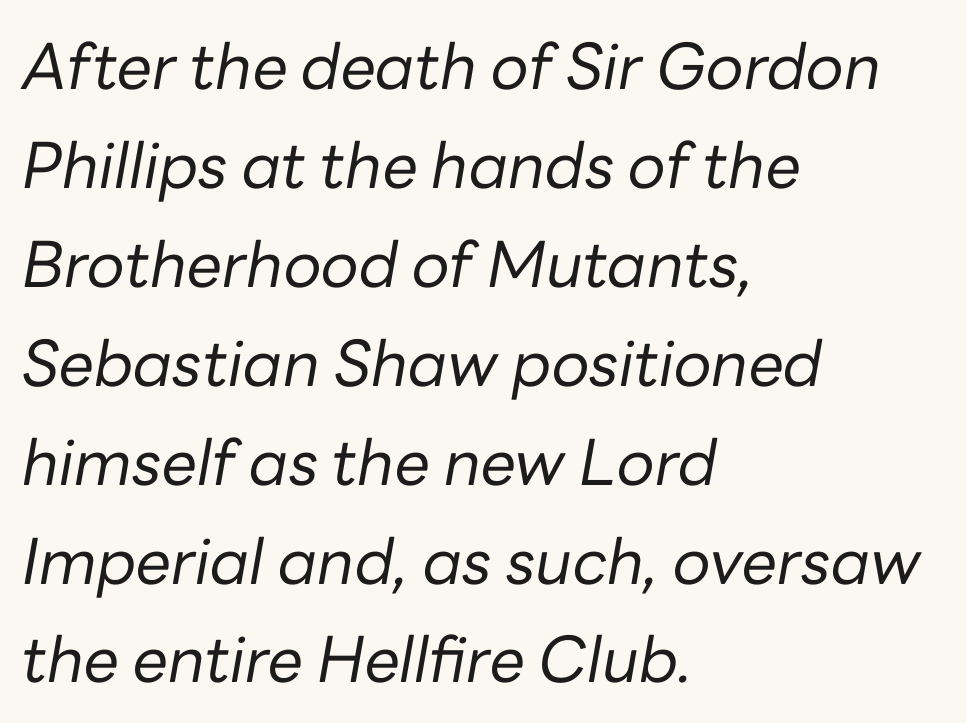
Q: Is the text bold? A: No.
Q: Is the text italic (slanted)? A: Yes, it leans right by about 10 degrees.
Q: Is the text underlined? A: No.
Q: How is the paragraph aligned? A: Left-aligned.
Q: Is the spacing between letters normal or unusually wide? A: Normal.
Q: Is the spacing between lines tight, normal or loose? A: Normal.
Q: Width (condensed, normal, or wide)? A: Normal.
Q: Stroke contrast? A: Low.
Q: x-height? A: Medium.
Q: Monospaced? A: No.
